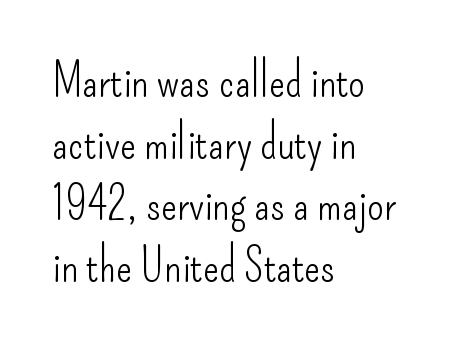
Q: Is the text bold? A: No.
Q: Is the text italic (slanted)? A: No, it is upright.
Q: Is the typeface a serif or a sans-serif typeface? A: Sans-serif.
Q: Is the text underlined? A: No.
Q: How is the paragraph aligned? A: Left-aligned.
Q: Is the spacing between letters normal or unusually wide? A: Normal.
Q: Is the spacing between lines tight, normal or loose? A: Normal.
Q: Width (condensed, normal, or wide)? A: Condensed.
Q: Stroke contrast? A: Low.
Q: x-height? A: Small.
Q: Monospaced? A: No.
